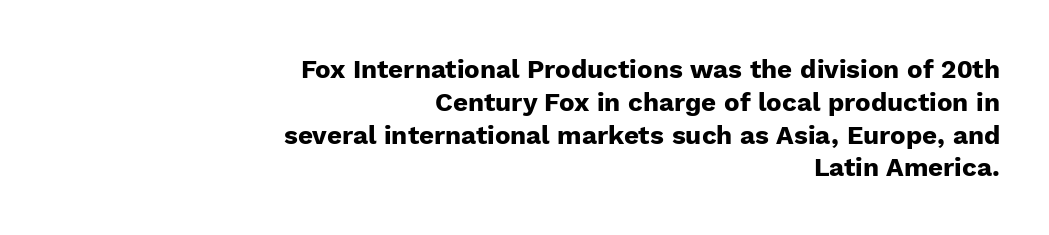
The face used here has the dense, thick strokes of a bold. Posture: straight, roman, zero tilt. This sample keeps an unexceptional amount of space between lines. Where is the straight margin? On the right. The tracking reads as untouched default to a designer's eye.
